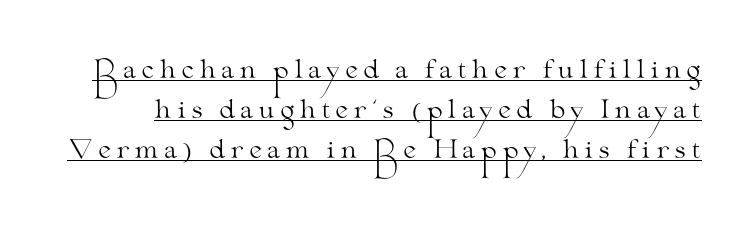
Q: Is the text bold? A: No.
Q: Is the text italic (slanted)? A: No, it is upright.
Q: Is the text underlined? A: Yes.
Q: Is the spacing between lines tight, normal or loose? A: Normal.
